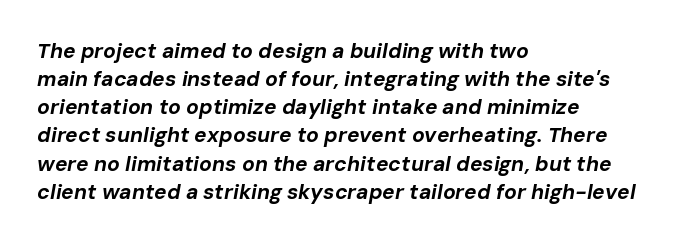
{"italic": "yes", "lean": "right", "slant_degrees": 10, "bold": "yes", "underline": "no", "align": "left", "line_spacing": "normal", "line_spacing_ratio": 1.34, "letter_spacing": "normal", "letter_spacing_em": 0.0, "glyph_px": 21}
